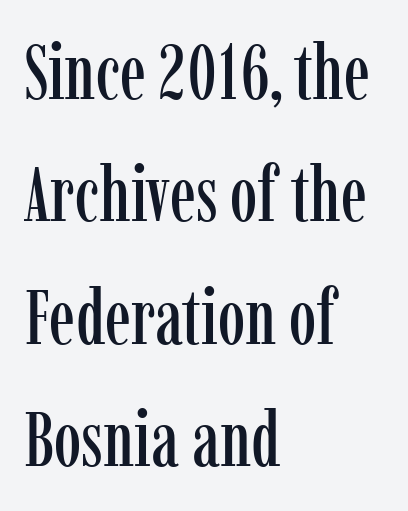
{"serif": "yes", "italic": "no", "width": "condensed", "stroke_contrast": "low", "x_height": "medium", "monospaced": "no", "underline": "no", "align": "left", "line_spacing": "normal", "line_spacing_ratio": 1.57, "letter_spacing": "normal", "letter_spacing_em": 0.0, "glyph_px": 78}
